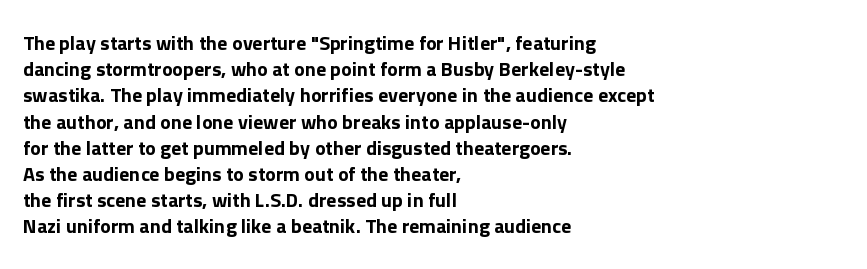
The image shows 20 px text type, upright; set left-aligned, normal line spacing (1.31x), normal letter spacing, not underlined.
